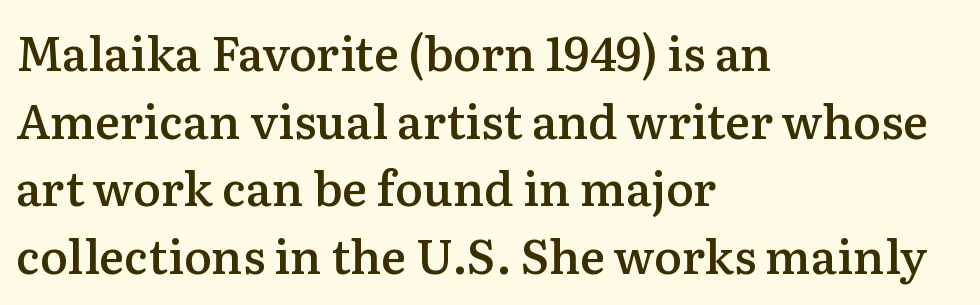
Q: Is the text bold? A: Semi-bold.
Q: Is the text italic (slanted)? A: No, it is upright.
Q: Is the typeface a serif or a sans-serif typeface? A: Serif.
Q: Is the text underlined? A: No.
Q: How is the paragraph aligned? A: Left-aligned.
Q: Is the spacing between letters normal or unusually wide? A: Normal.
Q: Is the spacing between lines tight, normal or loose? A: Normal.
Q: Width (condensed, normal, or wide)? A: Normal.
Q: Stroke contrast? A: Medium.
Q: x-height? A: Medium.
Q: Monospaced? A: No.
